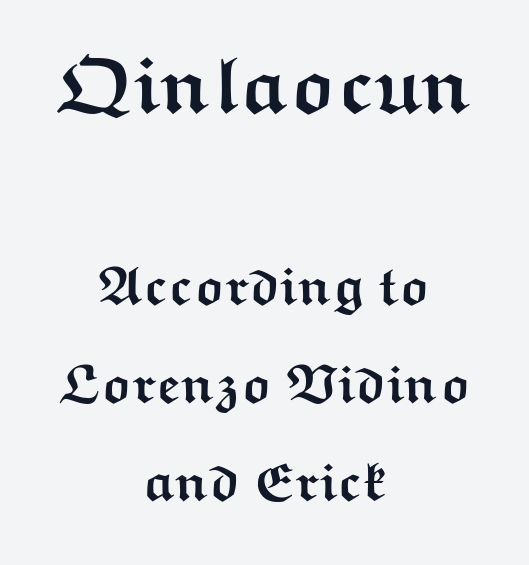
The rendering shrinks the type as you move from the upper chunk to the lower. The designer went with a sans here, leaving each stem footless. Rule under the text: the space is simply empty. Characters remain perfectly vertical along every line.
